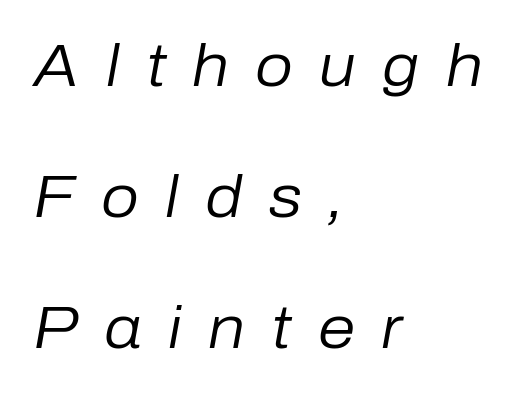
Q: Is the text bold? A: No.
Q: Is the text italic (slanted)? A: Yes, it leans right by about 10 degrees.
Q: Is the text underlined? A: No.
Q: How is the paragraph aligned? A: Left-aligned.
Q: Is the spacing between letters normal or unusually wide? A: Unusually wide.
Q: Is the spacing between lines tight, normal or loose? A: Loose.
Q: Width (condensed, normal, or wide)? A: Normal.
Q: Stroke contrast? A: Low.
Q: x-height? A: Medium.
Q: Monospaced? A: No.
